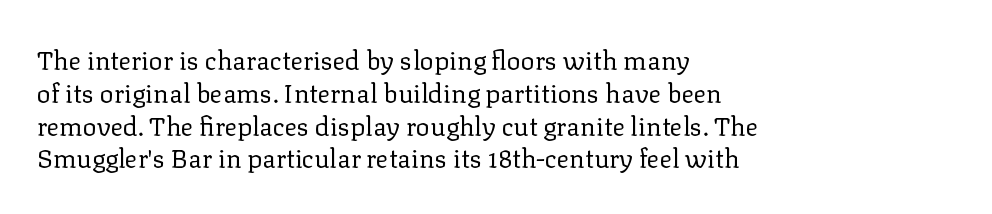
Check the space under the baseline: it is left empty. Posture: upright roman. Is the type heavy? It reads as light-to-regular instead. One-word summary of the alignment: left. The line-height multiplier appears to be the usual default.
